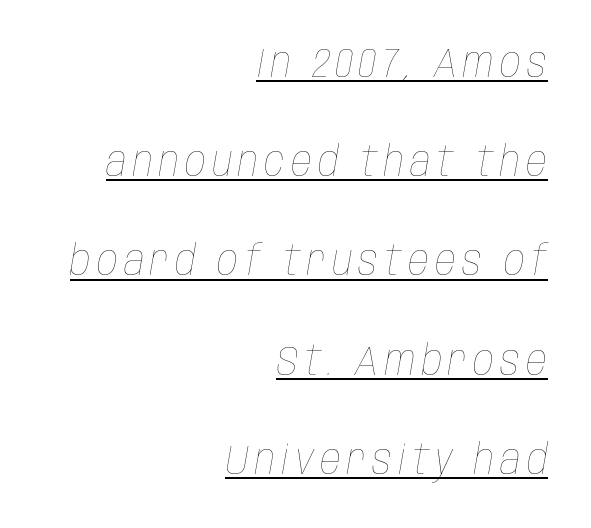
The image shows 41 px thin, condensed type, italic (leaning right); set right-aligned, loose line spacing (2.42x), underlined; low stroke contrast and a large x-height.
